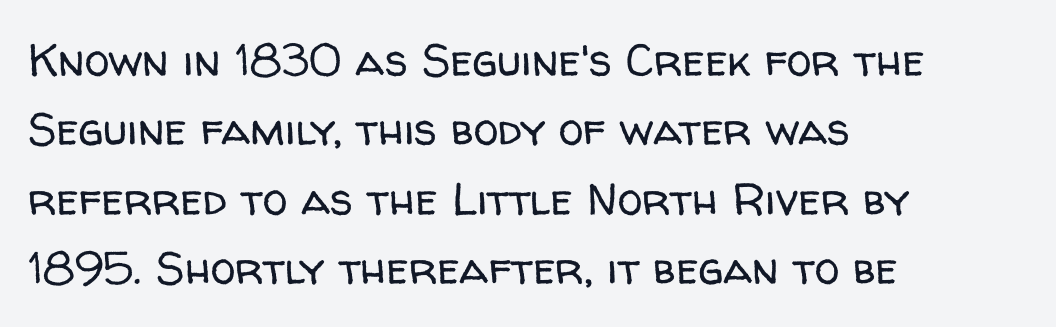
Tracking value appears to be zero — textbook default spacing. Each new line begins a customary step beneath the previous one. The letters look calm and open, with moderate or lighter stems. The gap between lines stays unmarked.
